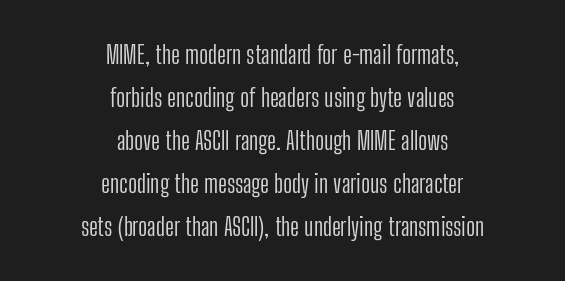
The image shows 25 px text type, upright; set centered, line spacing 1.72x, normal letter spacing, not underlined.
